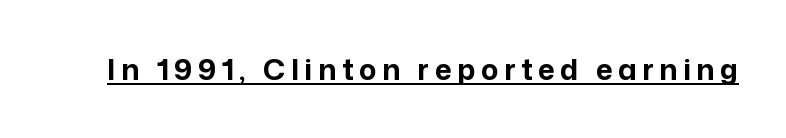
Proportional: the letters do not fall into vertical columns. The letters are bold, with thick, heavy strokes. The letters carry no serifs — their stems end cleanly without finishing strokes. You can tell it's not italic because the verticals are truly vertical. Beneath each row of characters lies a ruled line.
